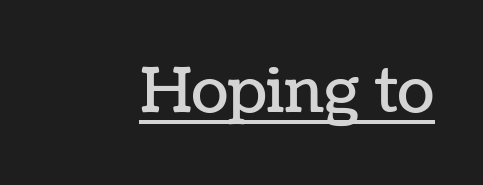
Varying glyph widths throughout — classic text-font behaviour. The type is set solid horizontally, with unmodified tracking. This is roman type, the default non-slanted kind. Honestly, the underline is the first thing you notice here.
